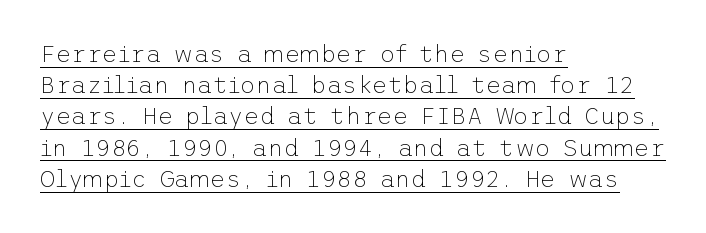
Layout note: lines flush left. Underline: present. Is there any slant? The stems are plumb. Stroke mass is kept to a normal reading level or below. Is the letter spacing exaggerated? No — it looks like the ordinary default. How would I describe the line gaps? Plain and ordinary.
